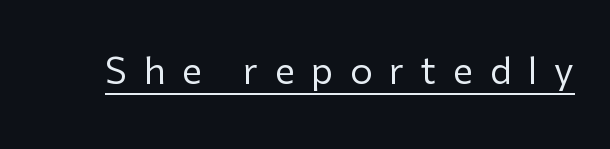
{"serif": "no", "italic": "no", "bold": "no", "weight": "regular", "width": "normal", "stroke_contrast": "low", "x_height": "medium", "monospaced": "no", "underline": "yes", "letter_spacing": "wide", "letter_spacing_em": 0.46, "glyph_px": 36}
